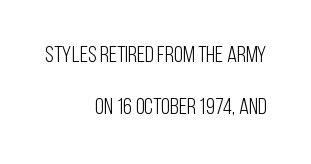
The image shows 23 px text type, upright; set right-aligned, loose line spacing (2.26x), normal letter spacing, not underlined.
